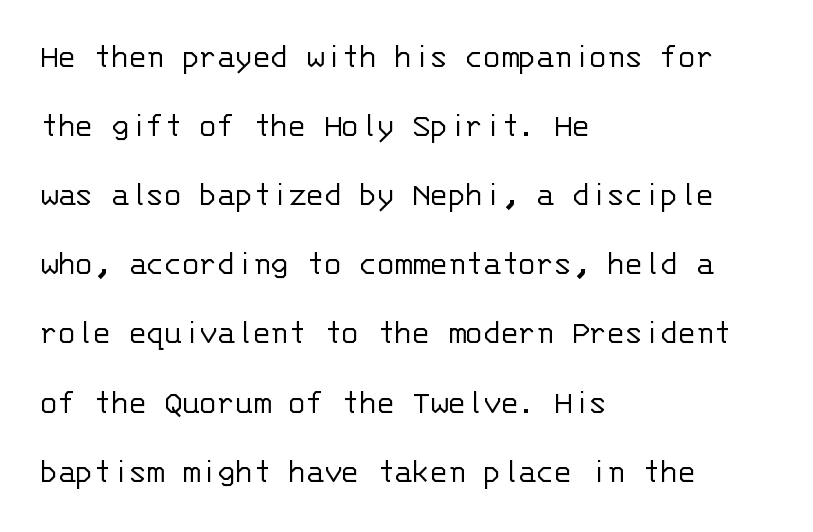
The image shows 36 px light sans-serif type, upright, monospaced; set left-aligned, loose line spacing (1.92x), normal letter spacing, not underlined; low stroke contrast and a large x-height.
